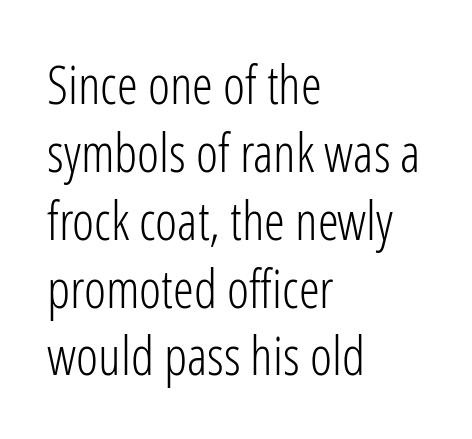
{"serif": "no", "italic": "no", "bold": "no", "weight": "light", "width": "condensed", "stroke_contrast": "low", "x_height": "medium", "monospaced": "no", "underline": "no", "align": "left", "line_spacing": "normal", "line_spacing_ratio": 1.28, "letter_spacing": "normal", "letter_spacing_em": 0.0, "glyph_px": 53}
